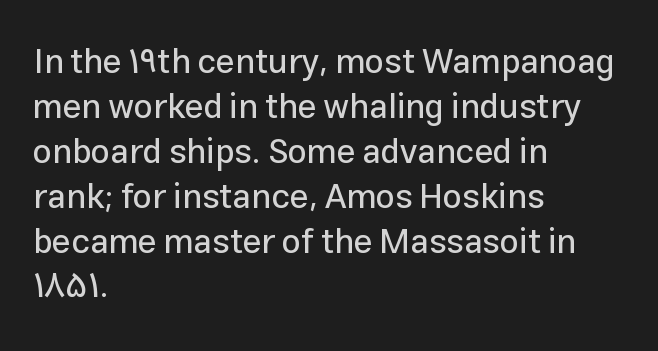
Q: Is the text italic (slanted)? A: No, it is upright.
Q: Is the typeface a serif or a sans-serif typeface? A: Sans-serif.
Q: Is the text underlined? A: No.
Q: How is the paragraph aligned? A: Left-aligned.
Q: Is the spacing between letters normal or unusually wide? A: Normal.
Q: Is the spacing between lines tight, normal or loose? A: Normal.
Q: Width (condensed, normal, or wide)? A: Normal.
Q: Stroke contrast? A: Low.
Q: x-height? A: Medium.
Q: Monospaced? A: No.
